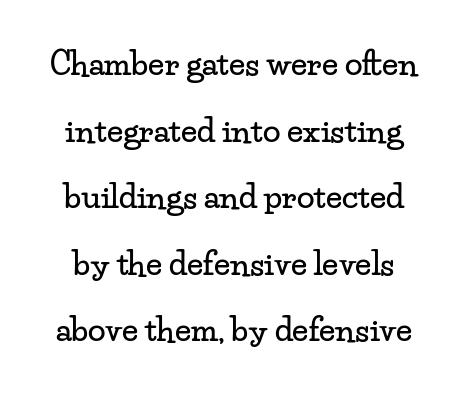
{"serif": "yes", "italic": "no", "width": "wide", "stroke_contrast": "low", "x_height": "small", "monospaced": "no", "underline": "no", "line_spacing": "loose", "line_spacing_ratio": 2.08, "letter_spacing": "normal", "letter_spacing_em": 0.0, "glyph_px": 32}
